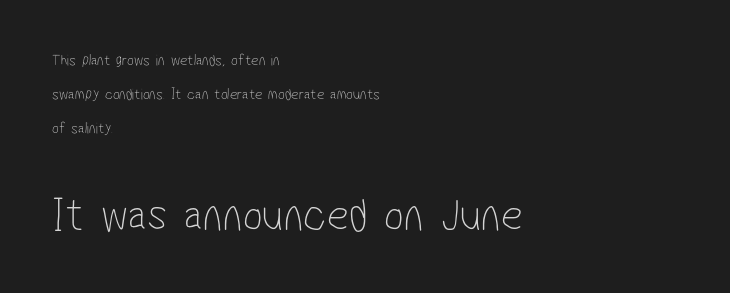
This layout puts the modest block above and the oversized block below. Loosely led — the rows are spread out. Are there feet on the stems? There aren't — it's a sans. The characters are drawn with everyday or finer stroke widths. Each word holds together tightly as a unit, with standard inter-letter gaps.
